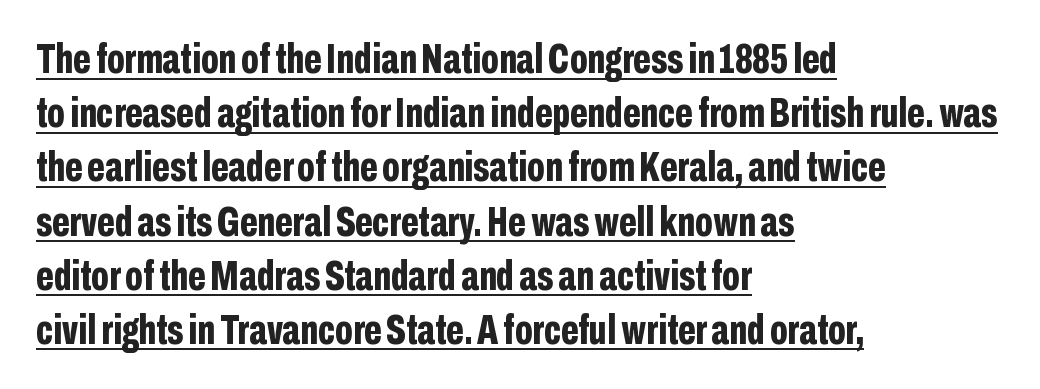
The image shows 42 px bold, condensed sans-serif type, upright; set left-aligned, normal line spacing (1.29x), normal letter spacing, underlined; low stroke contrast and a medium x-height.
